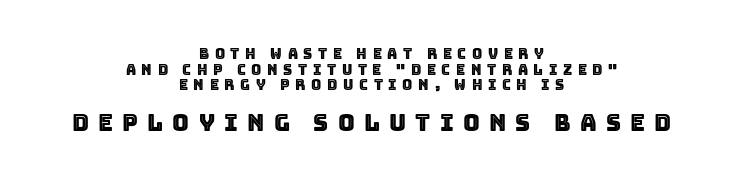
The image shows 23 px text type, upright; set centered, tight line spacing (1.12x), unusually wide letter spacing (+0.4 em), not underlined; the second (bottom) block is 1.64x larger.
